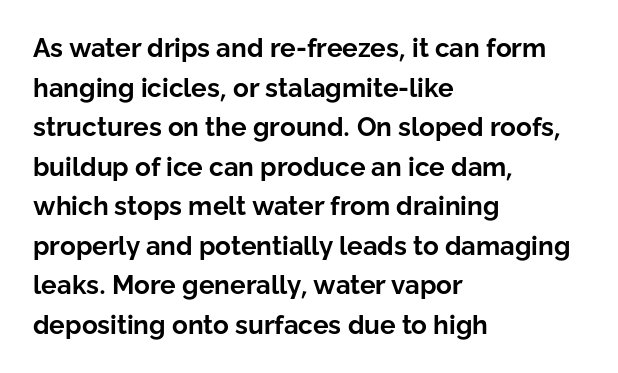
Q: Is the text bold? A: Yes.
Q: Is the text italic (slanted)? A: No, it is upright.
Q: Is the text underlined? A: No.
Q: How is the paragraph aligned? A: Left-aligned.
Q: Is the spacing between letters normal or unusually wide? A: Normal.
Q: Is the spacing between lines tight, normal or loose? A: Normal.
